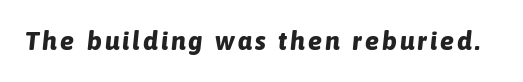
These lines carry a lot of weight — the face is fully bold. Descenders hang freely into open space. Italic? Definitely — the glyphs are oblique.
